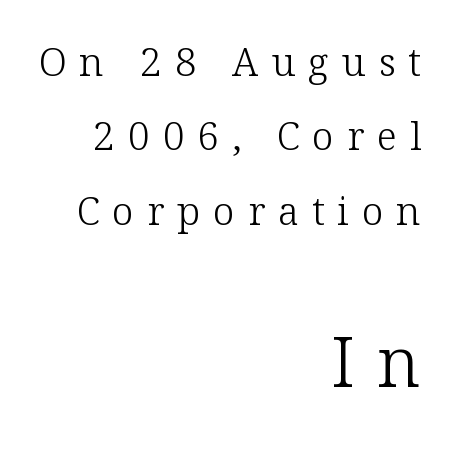
{"serif": "yes", "italic": "no", "bold": "no", "weight": "light", "width": "normal", "stroke_contrast": "low", "x_height": "medium", "monospaced": "no", "underline": "no", "align": "right", "line_spacing": "loose", "line_spacing_ratio": 1.91, "letter_spacing": "wide", "letter_spacing_em": 0.33, "larger_block": "second", "size_ratio": 1.77, "glyph_px": 69}
